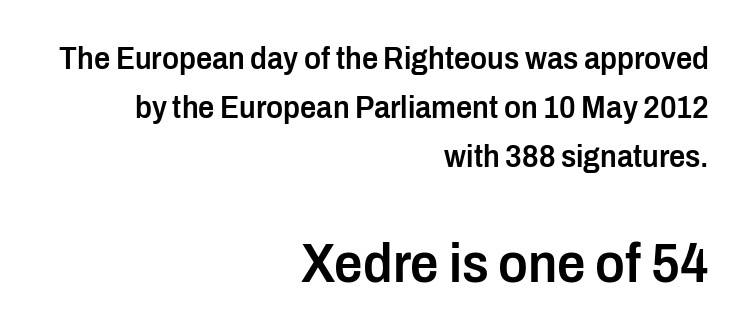
The image shows 56 px semibold, condensed sans-serif type, upright; set right-aligned, normal line spacing (1.53x), normal letter spacing, not underlined; the second (bottom) block is 1.75x larger; low stroke contrast and a medium x-height.
